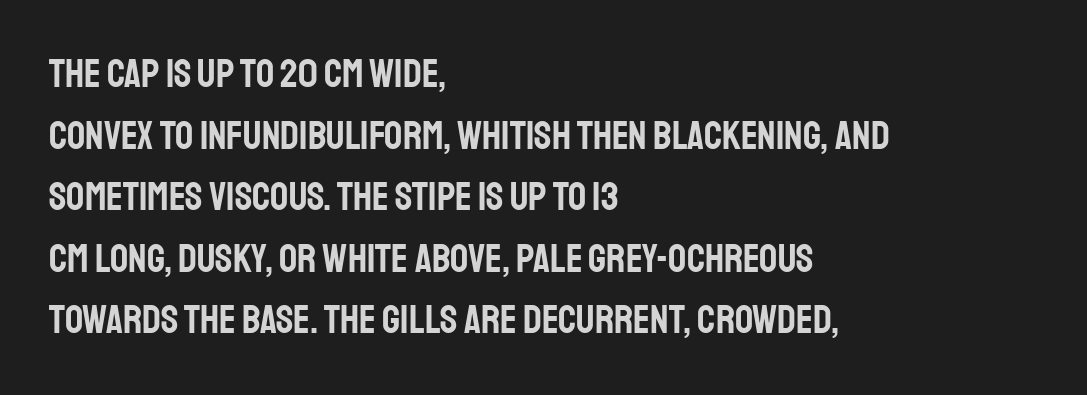
{"serif": "no", "italic": "no", "width": "condensed", "stroke_contrast": "low", "x_height": "large", "monospaced": "no", "underline": "no", "align": "left", "line_spacing": "normal", "line_spacing_ratio": 1.54, "letter_spacing": "normal", "letter_spacing_em": 0.0, "glyph_px": 40}
